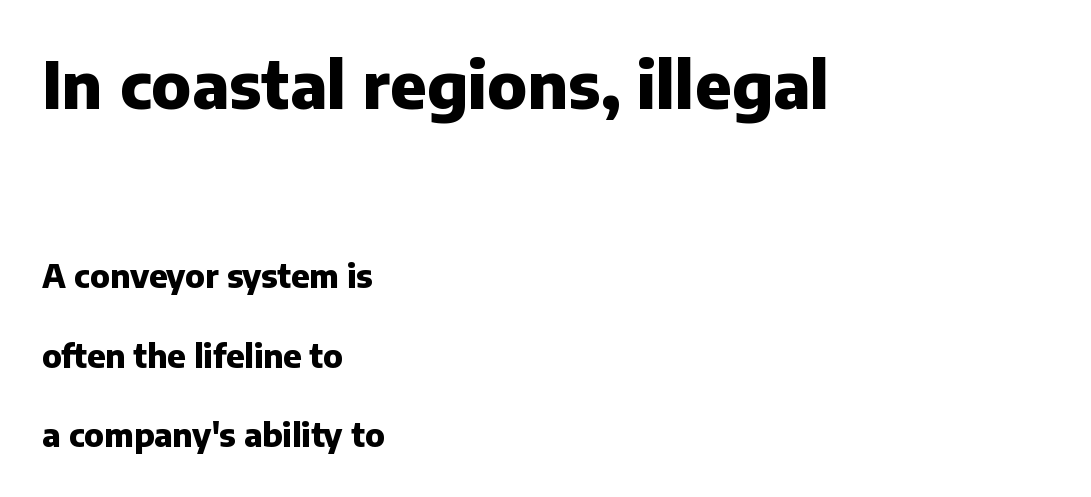
{"serif": "no", "italic": "no", "bold": "yes", "weight": "heavy", "width": "normal", "stroke_contrast": "low", "x_height": "medium", "monospaced": "no", "underline": "no", "align": "left", "line_spacing": "loose", "line_spacing_ratio": 2.48, "letter_spacing": "normal", "letter_spacing_em": 0.0, "larger_block": "first", "size_ratio": 2.03, "glyph_px": 65}
